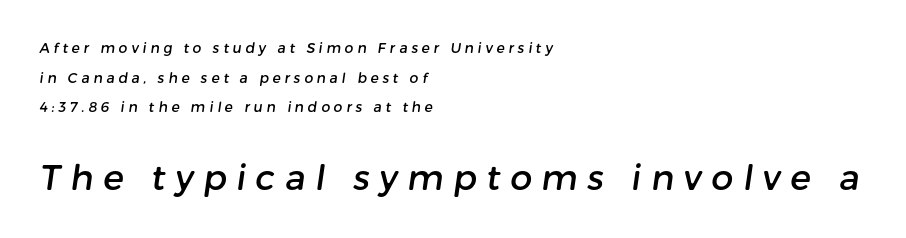
The letters carry no serifs — their stems end cleanly without finishing strokes. Airy leading. The later block is typeset at a bigger size than the earlier block. Line starts are locked; line ends wander. Note the varied advance widths — an 'i' is clearly narrower than an 'm'.
